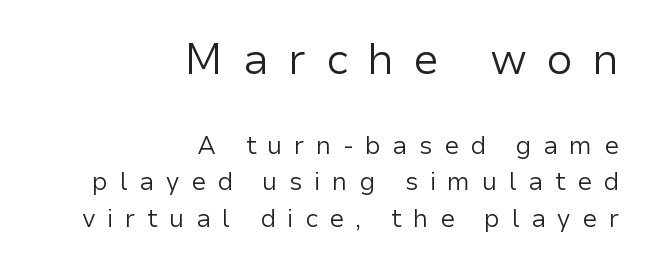
{"serif": "no", "italic": "no", "bold": "no", "weight": "regular", "width": "normal", "stroke_contrast": "low", "x_height": "medium", "monospaced": "no", "underline": "no", "align": "right", "line_spacing": "normal", "line_spacing_ratio": 1.47, "letter_spacing": "wide", "letter_spacing_em": 0.45, "larger_block": "first", "size_ratio": 1.72, "glyph_px": 43}
